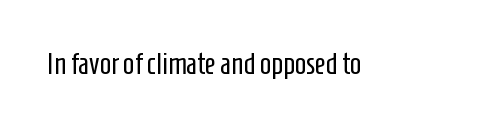
Think of a printed novel: that variable character pitch is what you see here. Are there feet on the stems? There aren't — it's a sans. The passage shown is not underscored anywhere. Ascenders rise straight up at ninety degrees.
